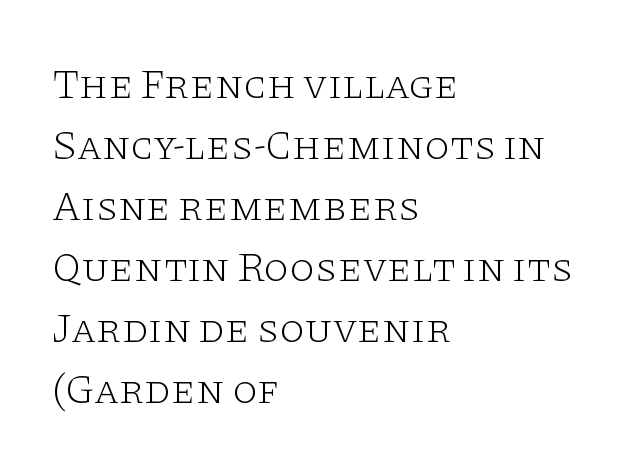
{"serif": "yes", "italic": "no", "bold": "no", "weight": "light", "width": "wide", "stroke_contrast": "low", "x_height": "large", "monospaced": "no", "underline": "no", "align": "left", "line_spacing": "normal", "line_spacing_ratio": 1.49, "letter_spacing": "normal", "letter_spacing_em": 0.0, "glyph_px": 41}
